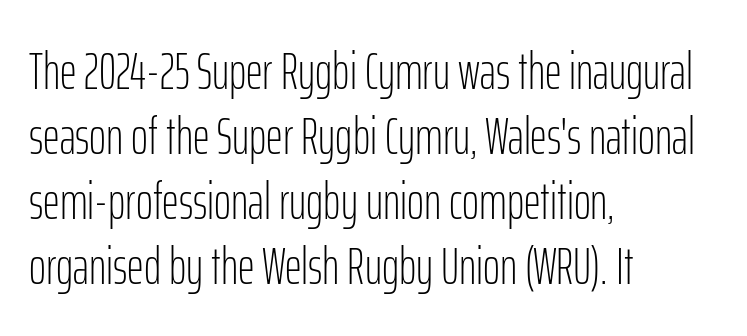
{"serif": "no", "italic": "no", "bold": "no", "weight": "light", "width": "condensed", "stroke_contrast": "low", "x_height": "medium", "monospaced": "no", "underline": "no", "align": "left", "line_spacing": "normal", "line_spacing_ratio": 1.25, "letter_spacing": "normal", "letter_spacing_em": 0.0, "glyph_px": 52}
